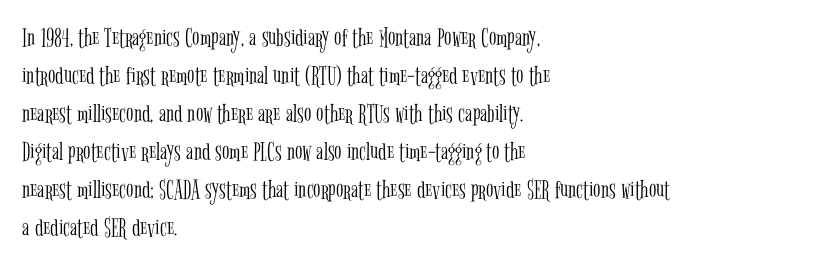
The image shows 27 px text type, upright; set left-aligned, normal line spacing (1.41x), normal letter spacing, not underlined.
